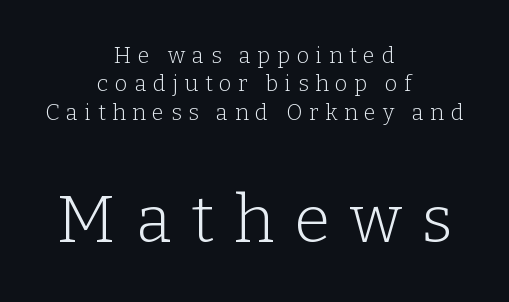
The image shows 66 px light serif type, upright; set centered, normal line spacing (1.29x), unusually wide letter spacing (+0.3 em), not underlined; the second (bottom) block is 3.0x larger; low stroke contrast and a medium x-height.
